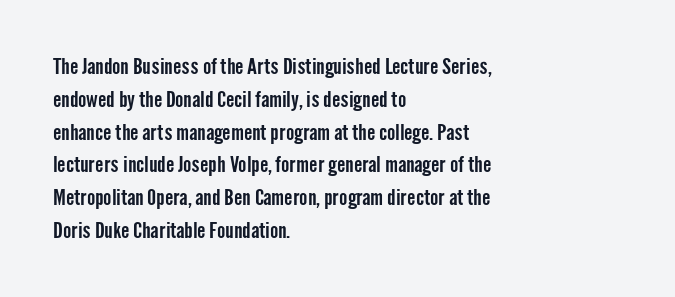
The image shows 22 px text type, upright; set left-aligned, normal line spacing (1.49x), normal letter spacing, not underlined.
